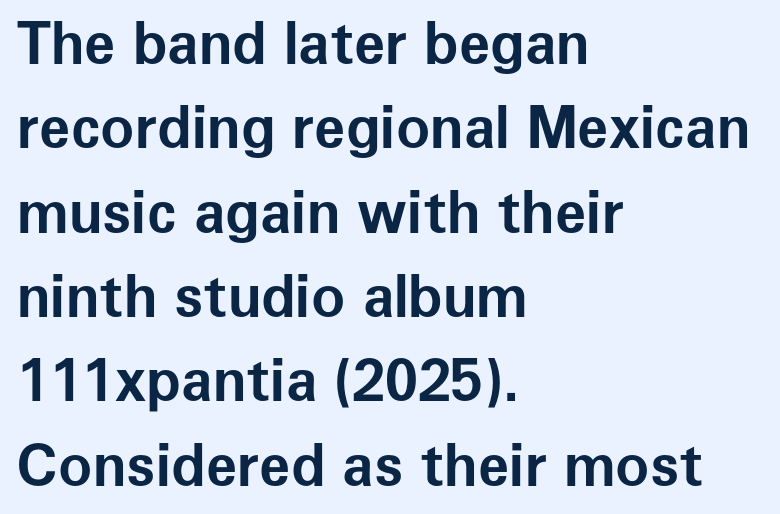
{"serif": "no", "italic": "no", "bold": "yes", "weight": "bold", "width": "normal", "stroke_contrast": "low", "x_height": "medium", "monospaced": "no", "underline": "no", "align": "left", "line_spacing": "normal", "line_spacing_ratio": 1.48, "letter_spacing": "normal", "letter_spacing_em": 0.0, "glyph_px": 57}
